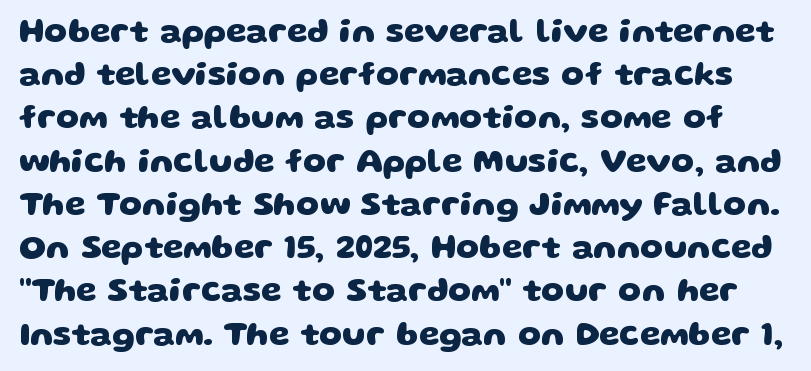
Heft: maximum for text — a bold. Think of a printed novel: that variable character pitch is what you see here. What kind of face is this? One without serifs — a sans. Reading down the column, the eye jumps a familiar distance to each next line. Is the letter spacing exaggerated? No — it looks like the ordinary default.
